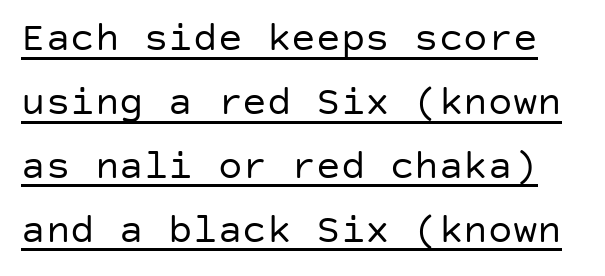
Q: Is the text bold? A: No.
Q: Is the text italic (slanted)? A: No, it is upright.
Q: Is the typeface a serif or a sans-serif typeface? A: Sans-serif.
Q: Is the text underlined? A: Yes.
Q: Is the spacing between letters normal or unusually wide? A: Normal.
Q: Is the spacing between lines tight, normal or loose? A: Normal.
Q: Width (condensed, normal, or wide)? A: Normal.
Q: Stroke contrast? A: Low.
Q: x-height? A: Large.
